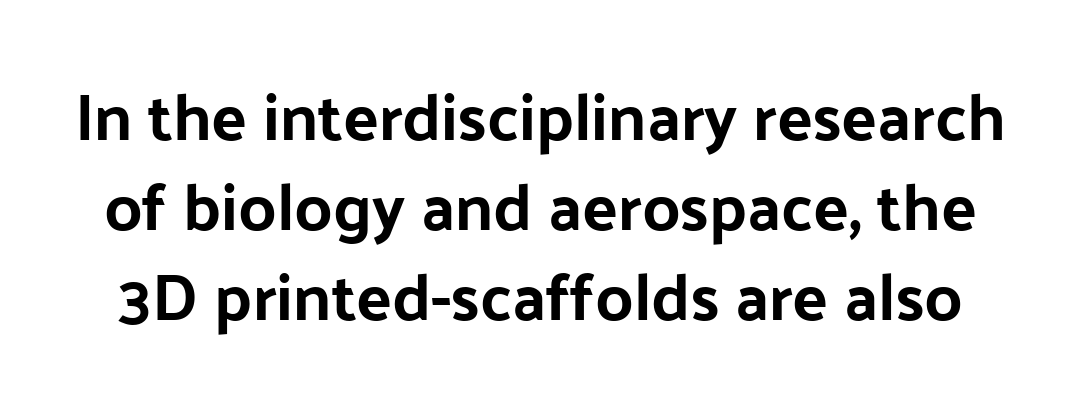
{"serif": "no", "italic": "no", "width": "normal", "stroke_contrast": "low", "x_height": "medium", "monospaced": "no", "underline": "no", "line_spacing": "normal", "line_spacing_ratio": 1.36, "letter_spacing": "normal", "letter_spacing_em": 0.0, "glyph_px": 66}
